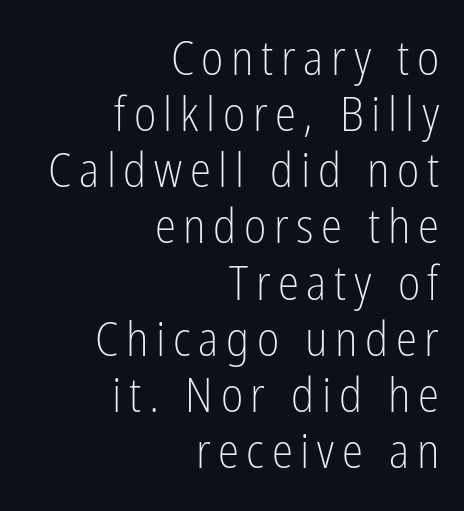
{"serif": "no", "italic": "no", "bold": "no", "weight": "light", "width": "condensed", "stroke_contrast": "low", "x_height": "medium", "monospaced": "no", "underline": "no", "align": "right", "line_spacing_ratio": 1.17, "glyph_px": 48}
